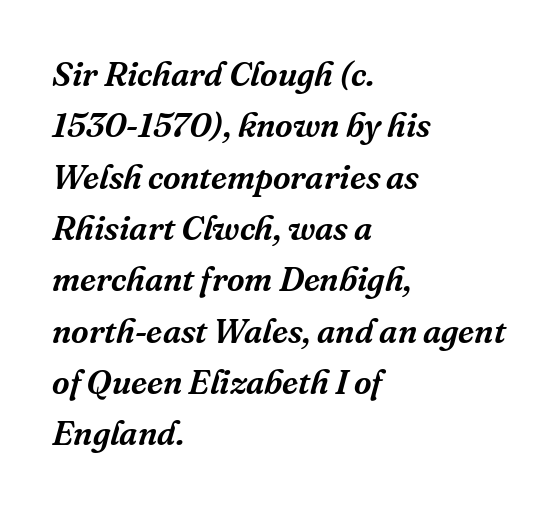
Honestly, there is no underline to notice here at all. These lines are composed in type with serifs. The designer left line spacing at the default. The letters advance in unequal steps, a hallmark of proportional type.
